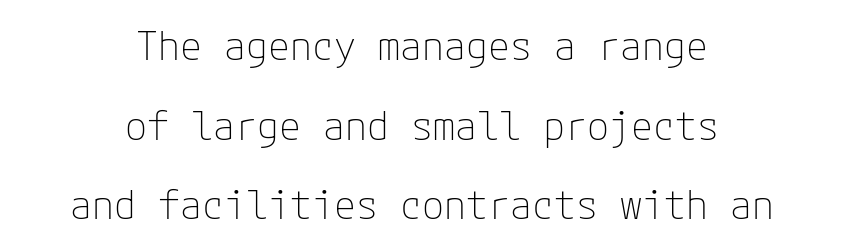
The image shows 40 px thin sans-serif type, upright; set centered, loose line spacing (1.99x), normal letter spacing, not underlined; low stroke contrast and a medium x-height.
